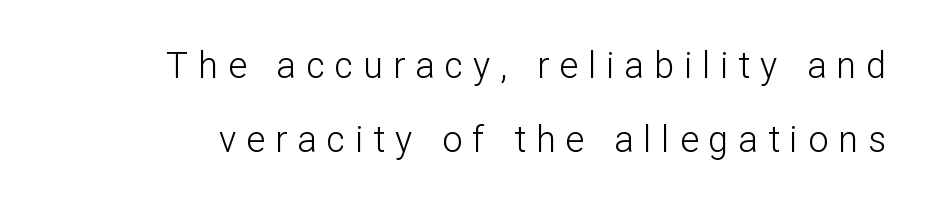
The image shows 36 px light sans-serif type, upright; set loose line spacing (2.05x), unusually wide letter spacing (+0.28 em), not underlined; low stroke contrast and a medium x-height.
